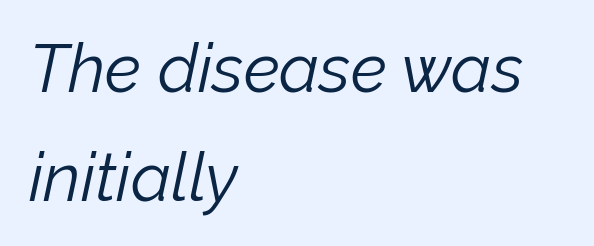
Glance below the letters and you will spot only blank space. Italic? Definitely — the glyphs are oblique. This block has exactly the height ordinary leading produces. A classic flush-left, rag-right setting is used for this passage. This sample has the flowing, uneven cadence of proportional lettering.
